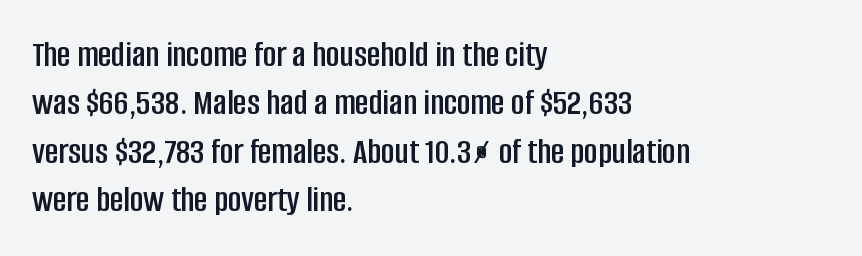
{"serif": "no", "italic": "no", "width": "condensed", "stroke_contrast": "low", "x_height": "large", "monospaced": "no", "underline": "no", "align": "left", "line_spacing": "normal", "line_spacing_ratio": 1.31, "letter_spacing": "normal", "letter_spacing_em": 0.0, "glyph_px": 37}
